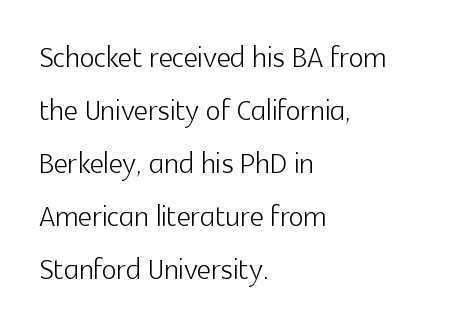
Typeset ragged right — the left edge is the straight one. One glance says typical: line gaps are just what's usual. The face used here is rendered with its standard letterfit. You can tell from the bare stems that sans-serif type was used. The lettering holds an erect, upright posture throughout. The passage shown is typed in a proportional face where columns would drift.
